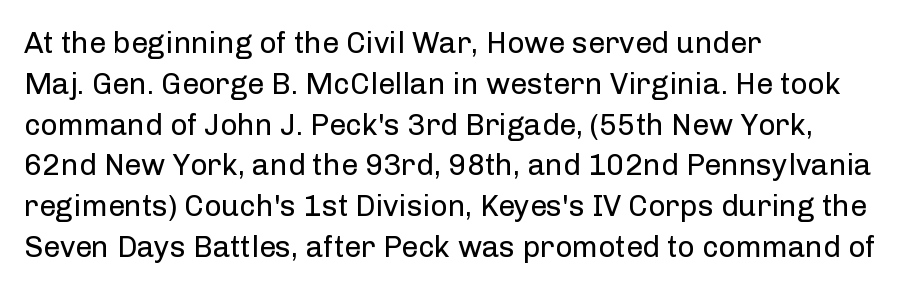
{"serif": "no", "italic": "no", "bold": "no", "weight": "regular", "width": "normal", "stroke_contrast": "low", "x_height": "medium", "monospaced": "no", "underline": "no", "align": "left", "line_spacing": "normal", "line_spacing_ratio": 1.36, "letter_spacing": "normal", "letter_spacing_em": 0.0, "glyph_px": 30}
